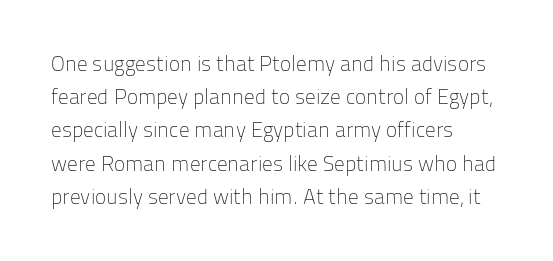
{"italic": "no", "bold": "no", "underline": "no", "align": "left", "line_spacing": "normal", "line_spacing_ratio": 1.58, "letter_spacing": "normal", "letter_spacing_em": 0.0, "glyph_px": 21}
